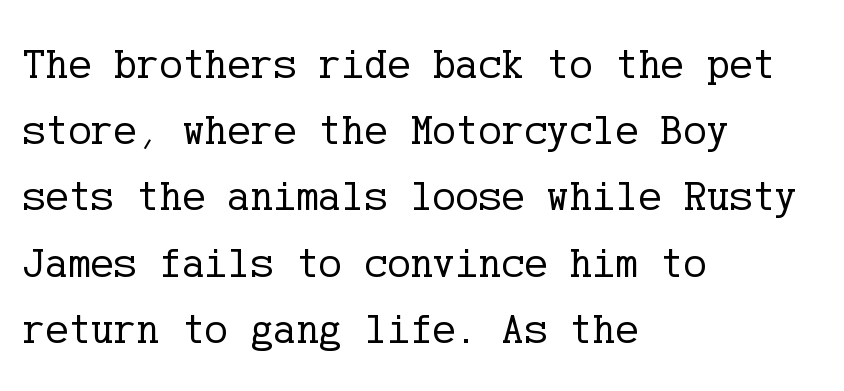
{"serif": "yes", "italic": "no", "bold": "no", "weight": "regular", "width": "normal", "stroke_contrast": "low", "x_height": "medium", "underline": "no", "align": "left", "line_spacing": "normal", "line_spacing_ratio": 1.54, "letter_spacing": "normal", "letter_spacing_em": 0.0, "glyph_px": 43}
